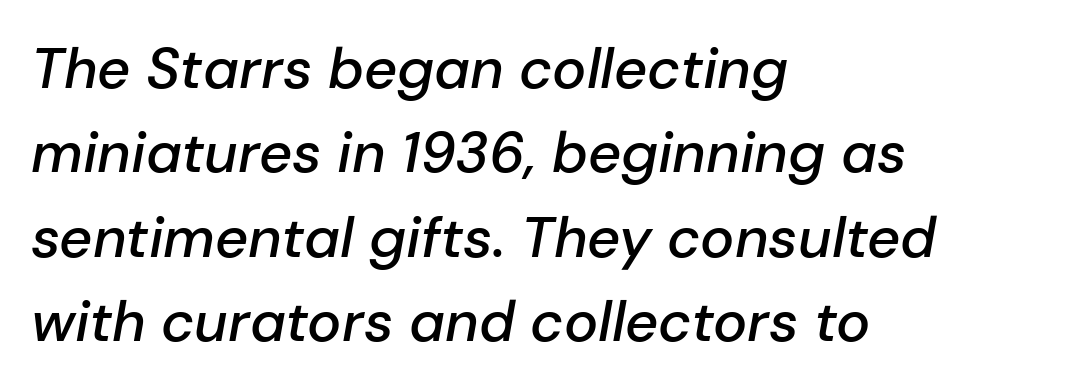
Line starts are locked; line ends wander. Yep, that's italic — everything's leaning. Notice how descenders clear the ascenders below comfortably — that's standard leading. Has an underline been added? It has not. Note the varied advance widths — an 'i' is clearly narrower than an 'm'. Inter-character spacing is left at the font's built-in metrics.
